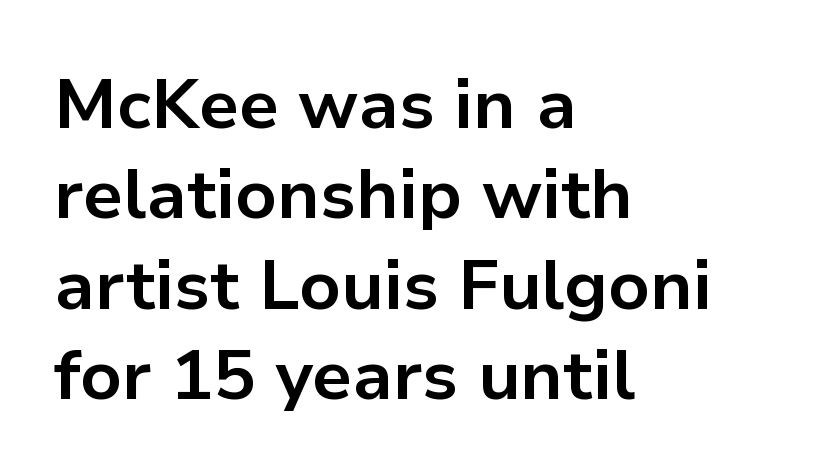
The image shows 70 px bold sans-serif type, upright; set left-aligned, normal line spacing (1.29x), normal letter spacing, not underlined; low stroke contrast and a medium x-height.
